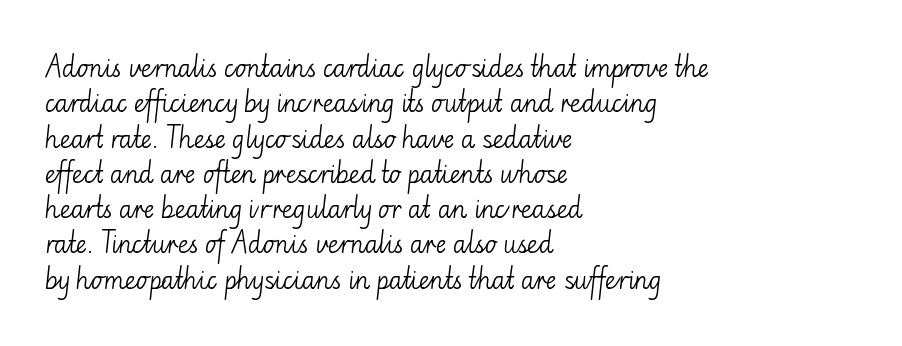
{"bold": "no", "underline": "no", "align": "left", "line_spacing": "normal", "line_spacing_ratio": 1.47, "letter_spacing": "normal", "letter_spacing_em": 0.0, "glyph_px": 24}
